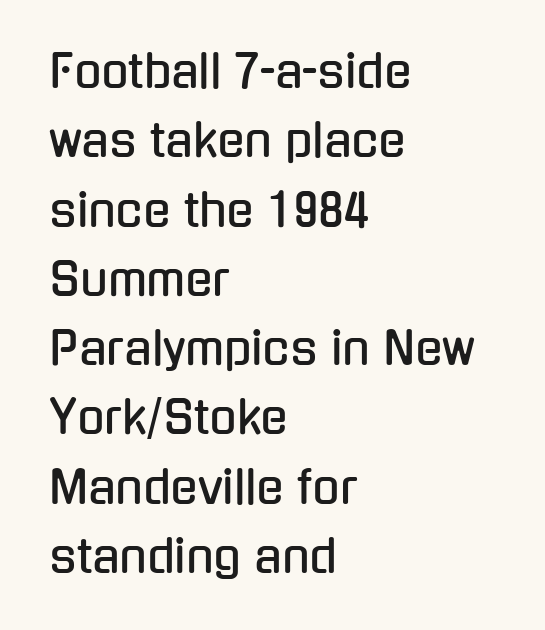
{"serif": "no", "italic": "no", "width": "condensed", "stroke_contrast": "low", "x_height": "medium", "monospaced": "no", "underline": "no", "align": "left", "line_spacing": "normal", "line_spacing_ratio": 1.54, "letter_spacing": "normal", "letter_spacing_em": 0.0, "glyph_px": 45}
